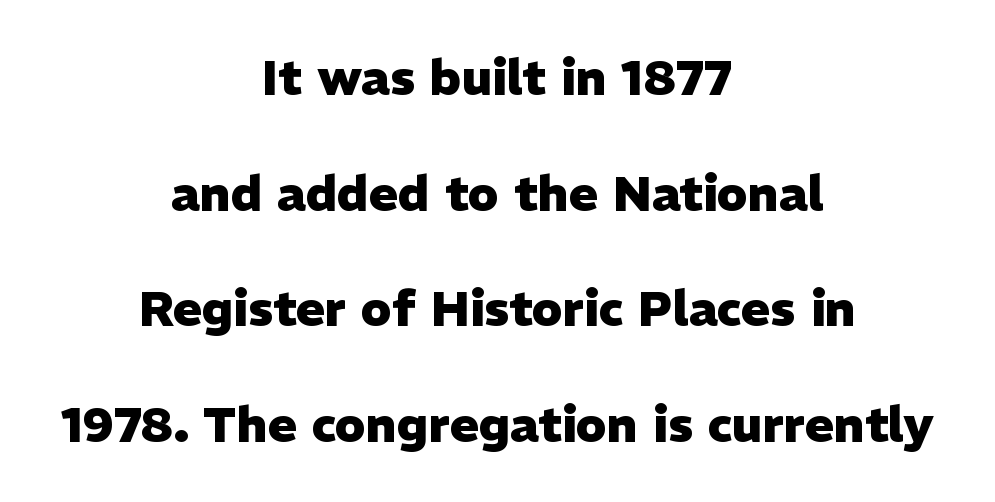
The image shows 49 px heavy sans-serif type, upright; set centered, loose line spacing (2.36x), normal letter spacing, not underlined; low stroke contrast and a medium x-height.
